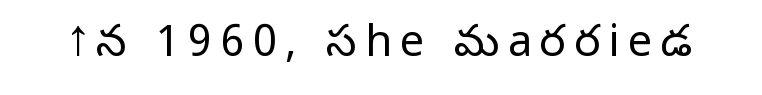
Think of a printed novel: that variable character pitch is what you see here. The baseline area is clear. It's the straight-up-and-down kind of type. These glyphs show unthickened strokes, regular width or finer. Typographically, this falls in the sans-serif category. What stands out about the letter spacing? Its width — letters are far apart.
